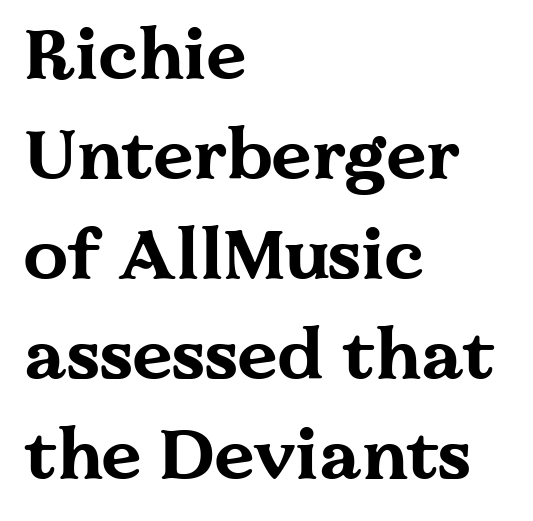
{"serif": "yes", "italic": "no", "bold": "yes", "weight": "bold", "width": "wide", "stroke_contrast": "medium", "x_height": "medium", "monospaced": "no", "underline": "no", "align": "left", "line_spacing": "normal", "line_spacing_ratio": 1.41, "letter_spacing": "normal", "letter_spacing_em": 0.0, "glyph_px": 71}
